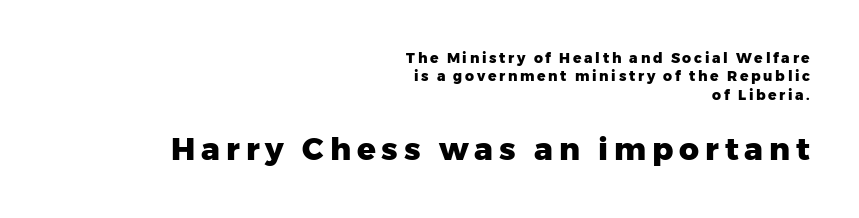
{"serif": "no", "italic": "no", "bold": "yes", "weight": "heavy", "width": "normal", "stroke_contrast": "low", "x_height": "medium", "monospaced": "no", "underline": "no", "align": "right", "line_spacing": "normal", "line_spacing_ratio": 1.32, "larger_block": "second", "size_ratio": 2.21, "glyph_px": 31}
